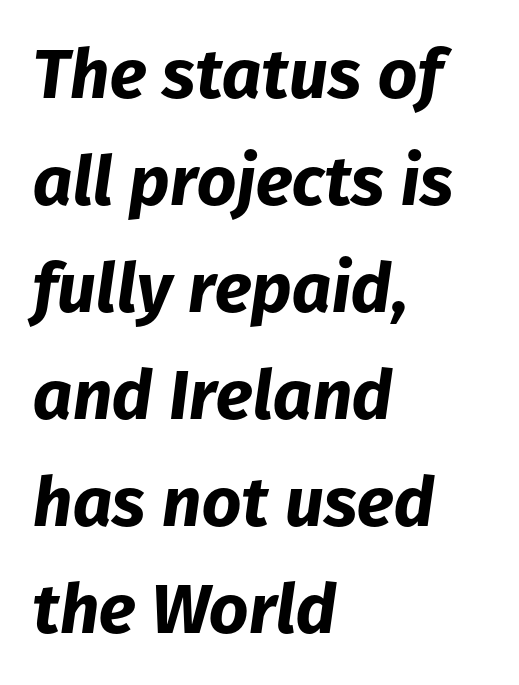
The space between consecutive lines is moderate. Plain, unruled lines of type. Italic? Definitely — the glyphs are oblique. No extra tracking has been applied to these lines. In terms of weight, the rendering is a true, heavy bold. This sample has the flowing, uneven cadence of proportional lettering.
